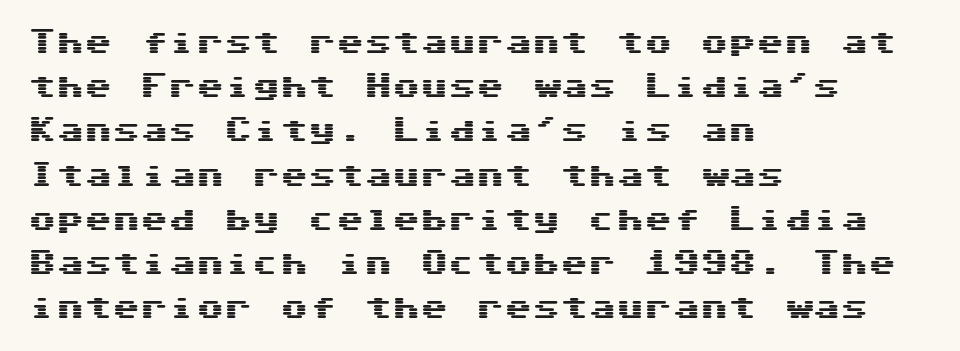
I'd call this a sans setting — the letters go barefoot. The face used here is monospaced, like something from a code editor. This sample is left-justified, so line endings fall wherever the words run out. Is there much room between lines? A standard amount, neither cramped nor airy.
